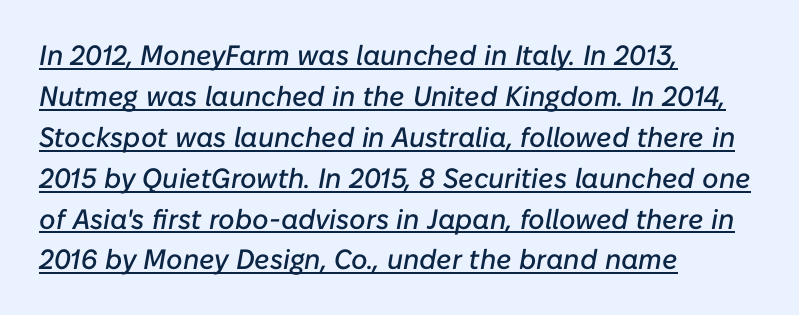
{"italic": "yes", "lean": "right", "slant_degrees": 10, "width": "normal", "stroke_contrast": "low", "x_height": "medium", "monospaced": "no", "underline": "yes", "align": "left", "line_spacing": "normal", "line_spacing_ratio": 1.46, "letter_spacing": "normal", "letter_spacing_em": 0.0, "glyph_px": 28}
